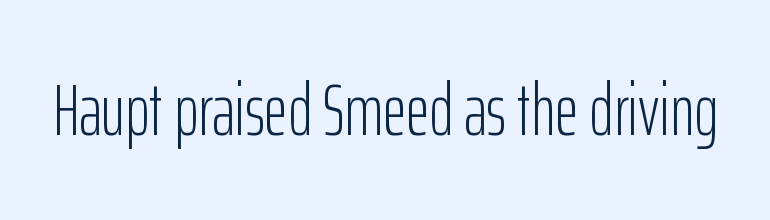
Compared with typical body copy, the letter spacing here is the same. The typography opts for an upright posture over an oblique one. Only glyphs here, with clear space below each row. The face used here is proportionally spaced, like ordinary book or web type. Weight: regular or lighter. Letterform terminals end flat and unadorned throughout the passage.
